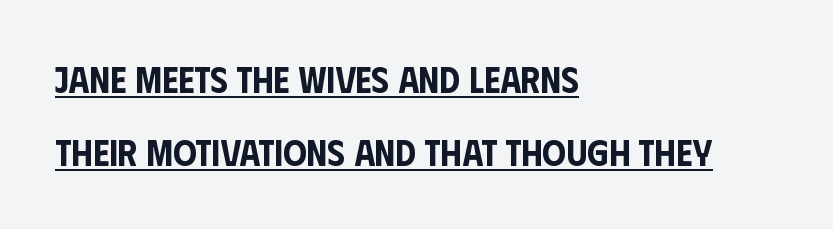
{"serif": "no", "italic": "no", "width": "condensed", "stroke_contrast": "low", "x_height": "large", "monospaced": "no", "underline": "yes", "align": "left", "line_spacing": "loose", "line_spacing_ratio": 1.97, "letter_spacing": "normal", "letter_spacing_em": 0.0, "glyph_px": 37}
